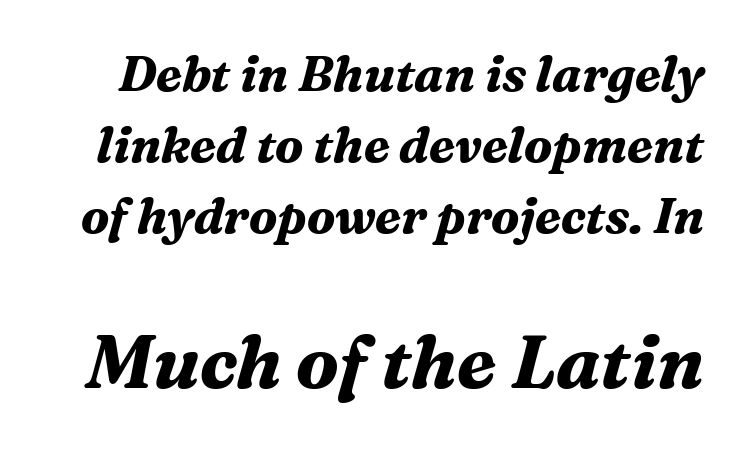
This rendering features lettering with no underline. Standard letterfit; no display-style spreading of the glyphs. Each letter keeps its own natural width here, so spacing adapts to shape. A dark, heavy texture on the line: the type is bold. Type size steps up from the first block to the second. Regular leading.
